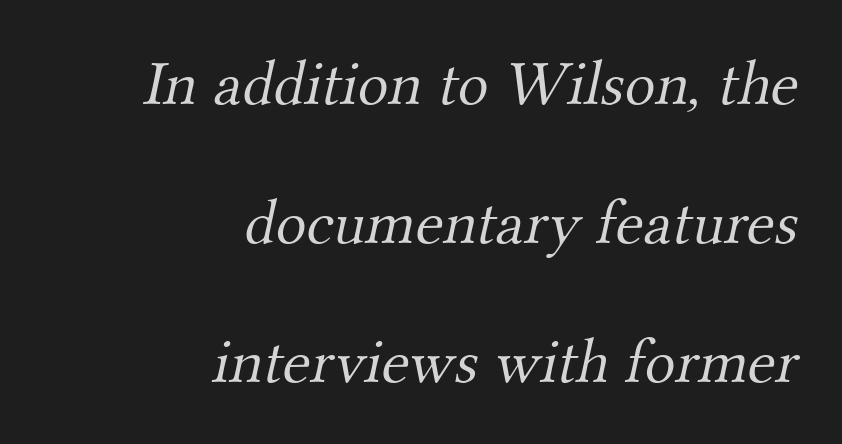
The image shows 64 px light serif type; set right-aligned, loose line spacing (2.17x), normal letter spacing, not underlined; medium stroke contrast and a small x-height.
